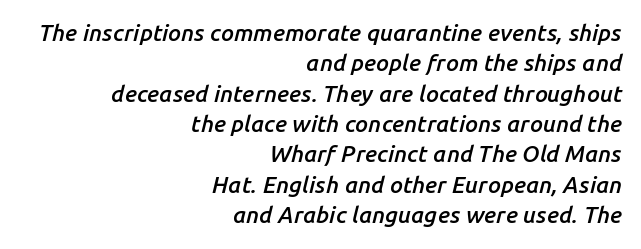
The image shows 23 px text type, italic (leaning right); set right-aligned, normal line spacing (1.32x), normal letter spacing, not underlined.
